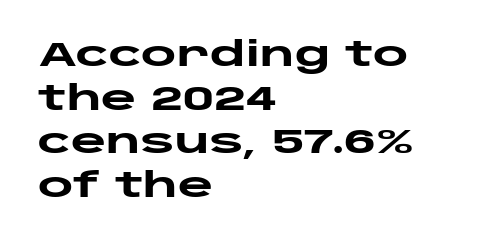
Bold? Absolutely — the strokes are thick and heavy. Each row of text sits above clean, open space. The lettering holds an erect, upright posture throughout. Is the letter spacing exaggerated? No — it looks like the ordinary default. Visually the block forms a straight wall on the left and a jagged coastline on the right.
